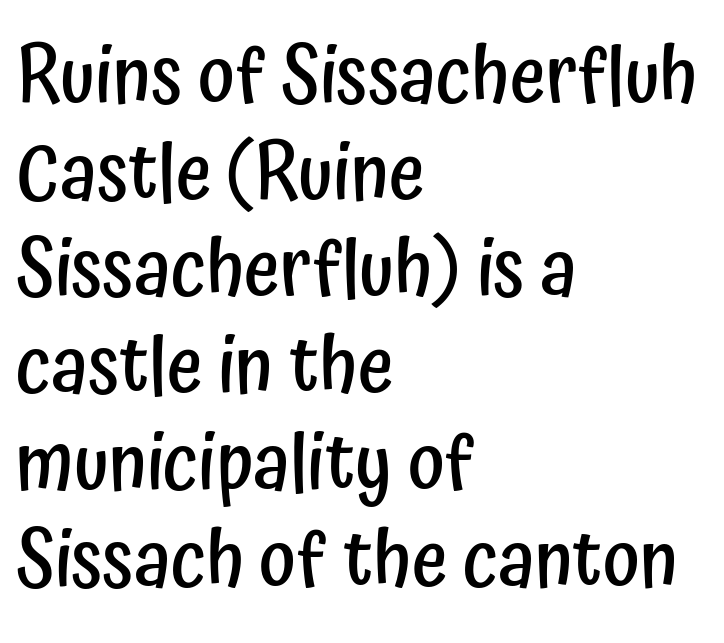
Character widths vary here, with narrow letters taking less room than wide ones. Vertical strokes here are truly vertical. Serif or sans? Sans — the stroke terminals are bare. Words appear dense and cohesive because spacing is normal. Rule under the text: the space is simply empty. One-word summary of the alignment: left.
